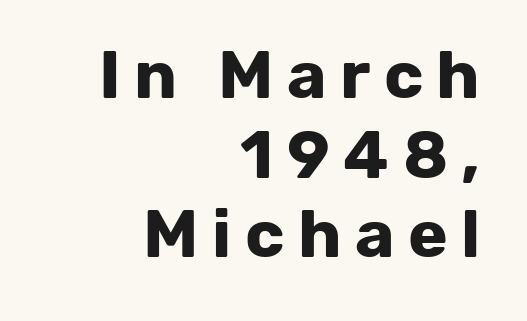
The image shows 67 px bold sans-serif type, upright; set right-aligned, line spacing 1.19x, unusually wide letter spacing (+0.2 em), not underlined; low stroke contrast and a medium x-height.
